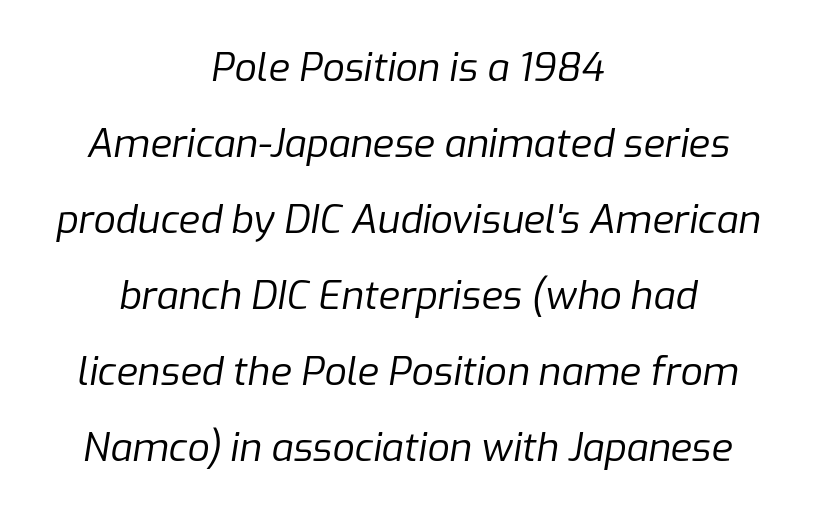
Q: Is the text bold? A: No.
Q: Is the text italic (slanted)? A: Yes, it leans right by about 9 degrees.
Q: Is the text underlined? A: No.
Q: How is the paragraph aligned? A: Centered.
Q: Is the spacing between letters normal or unusually wide? A: Normal.
Q: Is the spacing between lines tight, normal or loose? A: Loose.
Q: Width (condensed, normal, or wide)? A: Normal.
Q: Stroke contrast? A: Low.
Q: x-height? A: Medium.
Q: Monospaced? A: No.
